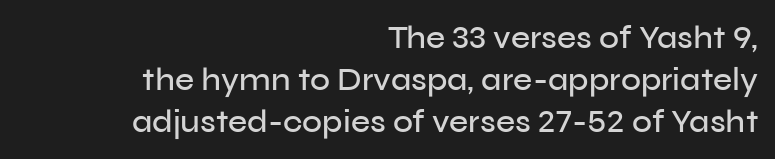
Between one letter and the next there's only the usual sliver of space. The font family rendered here belongs to the sans-serif group. A student would call this right alignment; a typographer would say flush right, rag left. The typography opts for an upright posture over an oblique one.
